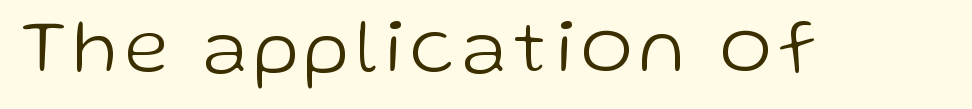
Look at the bottom of the vertical strokes: they stop flat, with no serifs. A bare baseline throughout the passage. Unlike italic type, these characters show no tilt at all. This sample has the flowing, uneven cadence of proportional lettering. Stems and bowls with no extra thickness — not bold.
